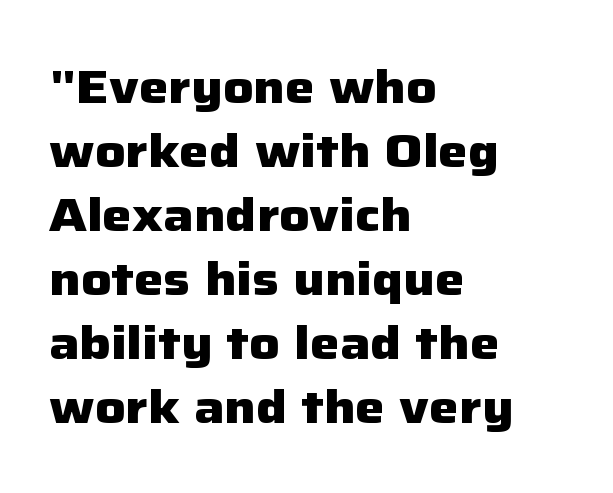
{"serif": "no", "italic": "no", "bold": "yes", "weight": "heavy", "width": "normal", "stroke_contrast": "low", "x_height": "medium", "monospaced": "no", "underline": "no", "align": "left", "line_spacing": "normal", "line_spacing_ratio": 1.36, "letter_spacing": "normal", "letter_spacing_em": 0.0, "glyph_px": 47}
